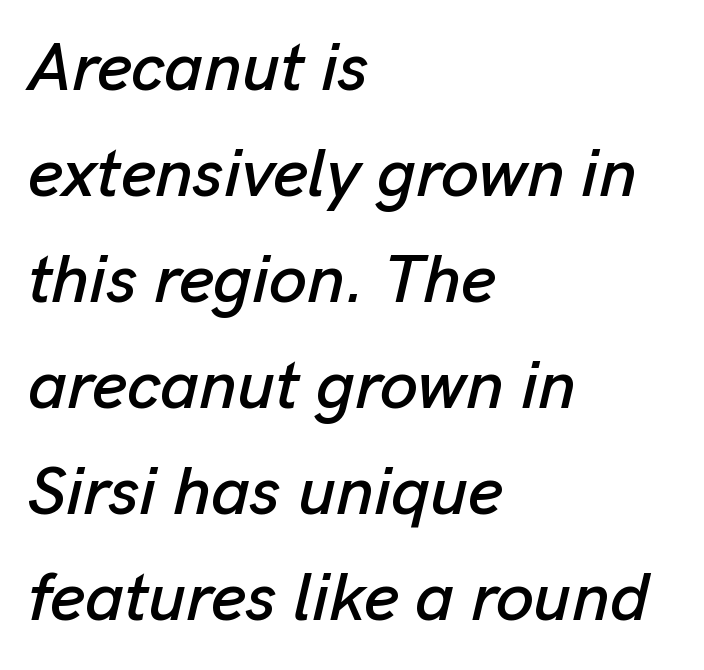
The image shows 68 px text type, italic (leaning right); set left-aligned, normal line spacing (1.56x), normal letter spacing, not underlined; low stroke contrast and a medium x-height.
